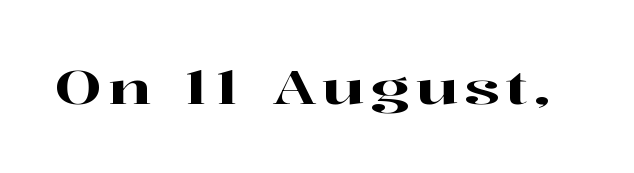
{"serif": "yes", "italic": "no", "width": "wide", "stroke_contrast": "high", "x_height": "medium", "monospaced": "no", "underline": "no", "glyph_px": 46}
